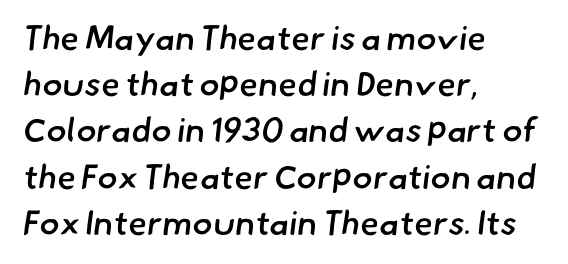
The face used here is a sans, in the tradition of grotesques and geometrics. Bare-footed words on every line. The gaps between neighbouring characters are ordinary and unremarkable. The space between consecutive lines is moderate. Does the copy run flush right? No — it runs flush left.
